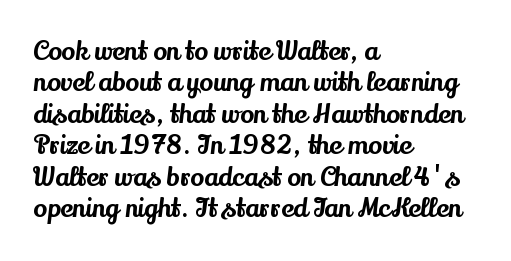
Q: Is the text italic (slanted)? A: Yes.
Q: Is the text underlined? A: No.
Q: How is the paragraph aligned? A: Left-aligned.
Q: Is the spacing between letters normal or unusually wide? A: Normal.
